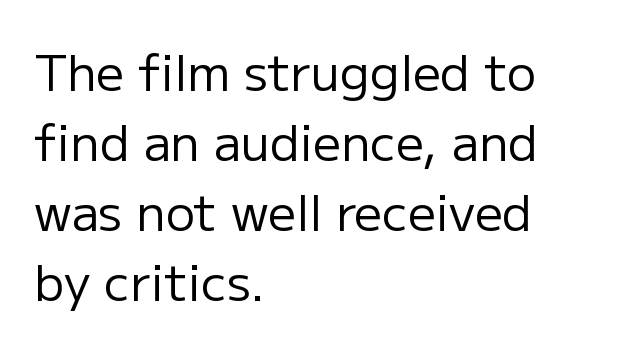
The image shows 49 px regular-weight sans-serif type, upright; set left-aligned, normal line spacing (1.43x), normal letter spacing, not underlined; low stroke contrast and a medium x-height.
